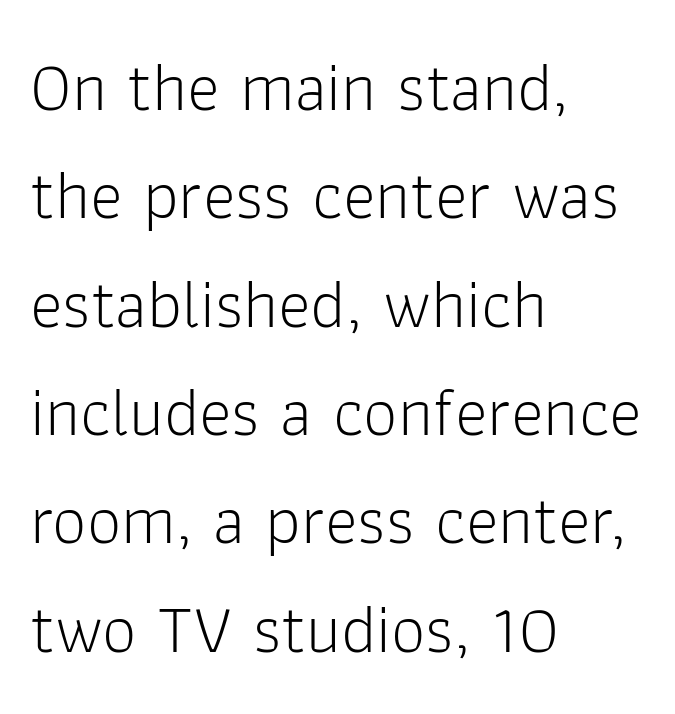
{"serif": "no", "italic": "no", "bold": "no", "weight": "light", "width": "normal", "stroke_contrast": "low", "x_height": "medium", "monospaced": "no", "underline": "no", "align": "left", "line_spacing": "normal", "line_spacing_ratio": 1.57, "letter_spacing": "normal", "letter_spacing_em": 0.0, "glyph_px": 69}
